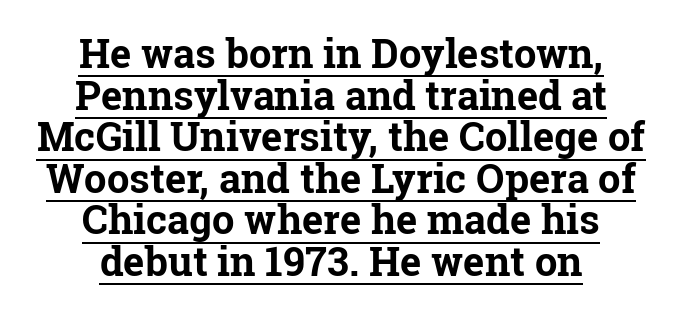
Glyph-to-glyph distance matches everyday printed text. Heavy, bold letterforms. Check the space under the baseline: a stroke is drawn there. The passage shown is typed in a proportional face where columns would drift. Layout note: lines centered.
